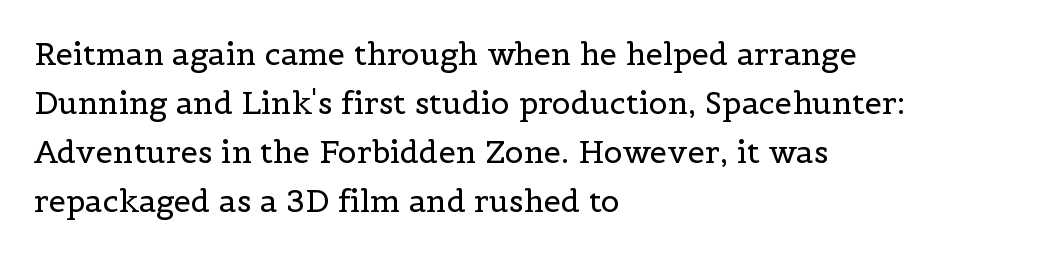
Heft: none added — not bold. A typesetter would label this face a serif. Glyph-to-glyph distance matches everyday printed text. Is this a fixed-width face? No — the glyphs have proportional, varying widths. Ordinary non-slanted type is in use. Each line starts at the same left margin while the right side varies.
